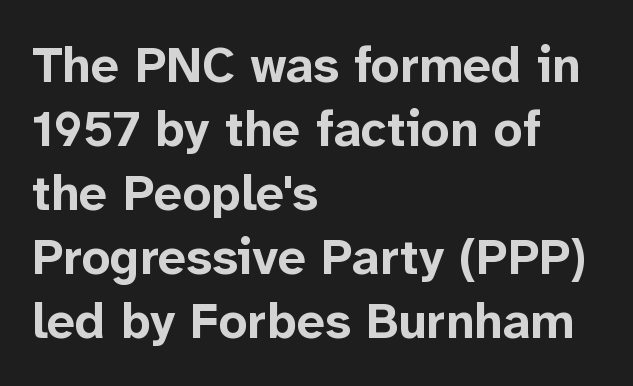
Q: Is the text bold? A: Yes.
Q: Is the text italic (slanted)? A: No, it is upright.
Q: Is the typeface a serif or a sans-serif typeface? A: Sans-serif.
Q: Is the text underlined? A: No.
Q: How is the paragraph aligned? A: Left-aligned.
Q: Is the spacing between letters normal or unusually wide? A: Normal.
Q: Is the spacing between lines tight, normal or loose? A: Normal.
Q: Width (condensed, normal, or wide)? A: Normal.
Q: Stroke contrast? A: Low.
Q: x-height? A: Medium.
Q: Monospaced? A: No.
